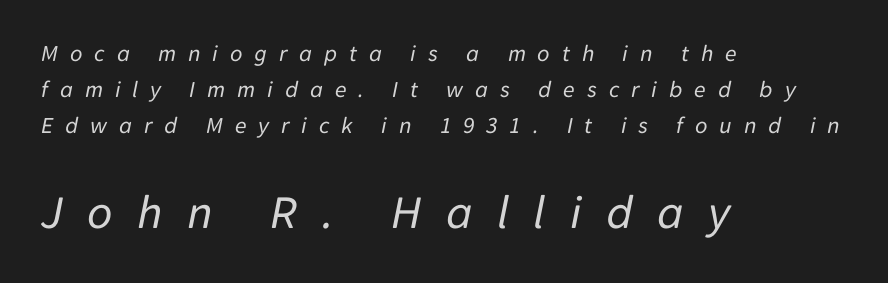
The image shows 49 px regular-weight type, italic (leaning right); set left-aligned, normal line spacing (1.5x), unusually wide letter spacing (+0.49 em), not underlined; the second (bottom) block is 2.04x larger; low stroke contrast and a medium x-height.
